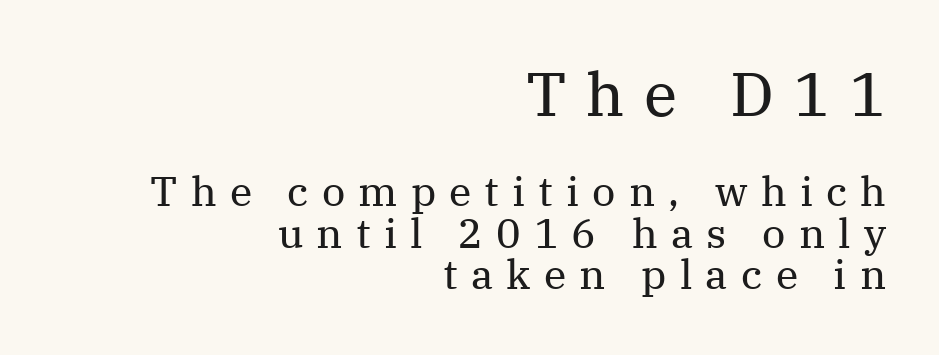
The image shows 61 px regular-weight serif type, upright; set right-aligned, tight line spacing (1.01x), unusually wide letter spacing (+0.32 em), not underlined; the first (top) block is 1.49x larger; medium stroke contrast and a medium x-height.
